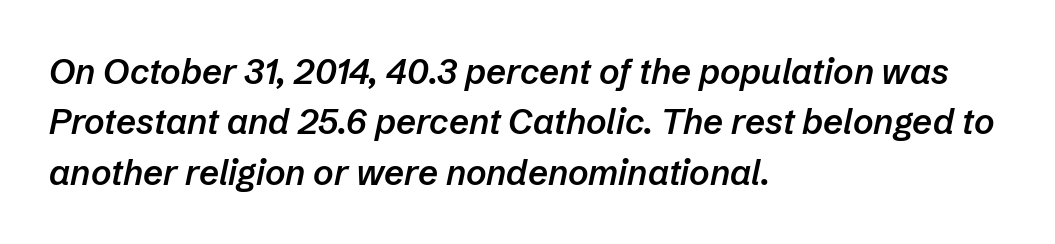
Q: Is the text bold? A: Semi-bold.
Q: Is the text italic (slanted)? A: Yes, it leans right by about 12 degrees.
Q: Is the text underlined? A: No.
Q: How is the paragraph aligned? A: Left-aligned.
Q: Is the spacing between letters normal or unusually wide? A: Normal.
Q: Is the spacing between lines tight, normal or loose? A: Normal.
Q: Width (condensed, normal, or wide)? A: Normal.
Q: Stroke contrast? A: Low.
Q: x-height? A: Medium.
Q: Monospaced? A: No.
